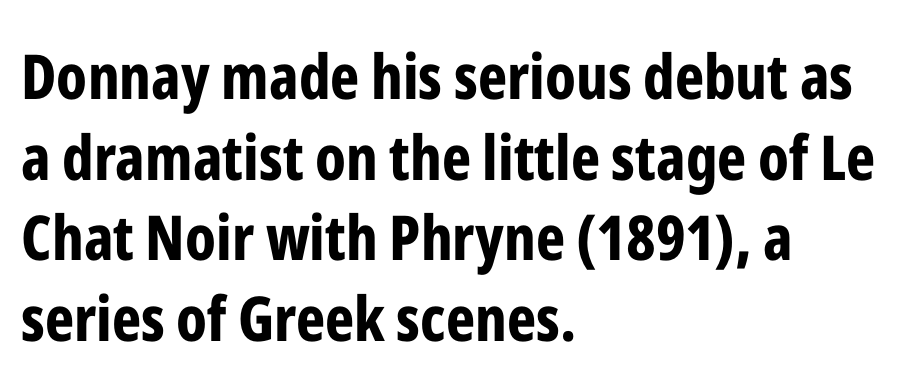
{"serif": "no", "italic": "no", "bold": "yes", "weight": "bold", "width": "condensed", "stroke_contrast": "low", "x_height": "medium", "monospaced": "no", "underline": "no", "align": "left", "line_spacing": "normal", "line_spacing_ratio": 1.3, "letter_spacing": "normal", "letter_spacing_em": 0.0, "glyph_px": 62}
